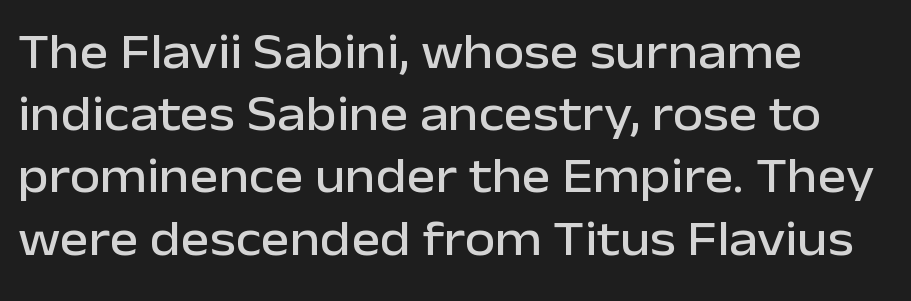
The image shows 49 px sans-serif type, upright; set left-aligned, normal line spacing (1.27x), normal letter spacing, not underlined; low stroke contrast and a medium x-height.
